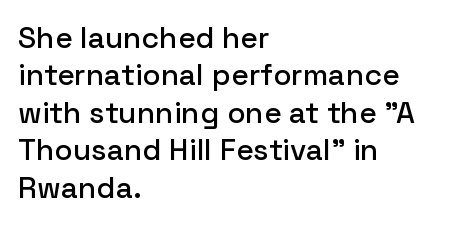
One-word summary of the alignment: left. You can tell it's not italic because the verticals are truly vertical. Bare-footed words on every line. This rendering employs a face without finishing strokes, i.e., a sans-serif. Compared with typical paragraphs, the rows here are spaced about the same. The line texture is even and compact thanks to regular tracking.
